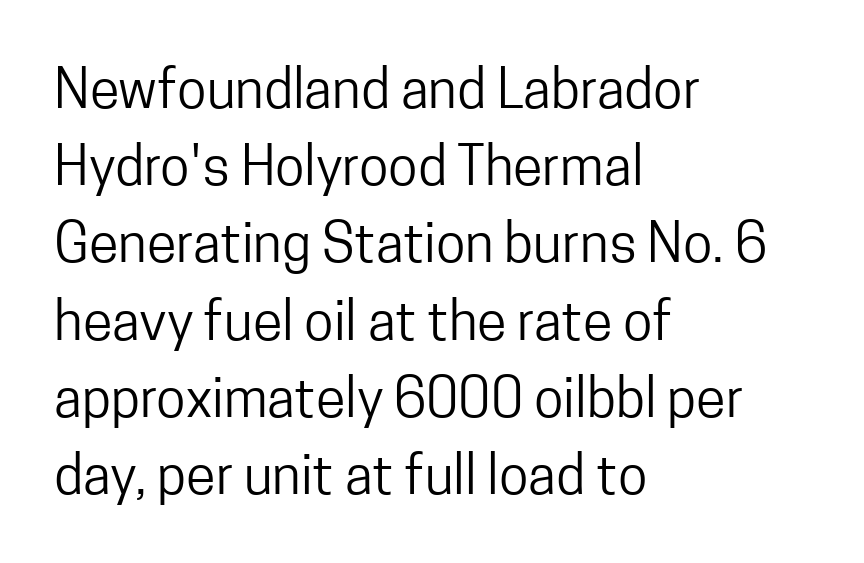
Q: Is the text bold? A: No.
Q: Is the text italic (slanted)? A: No, it is upright.
Q: Is the typeface a serif or a sans-serif typeface? A: Sans-serif.
Q: Is the text underlined? A: No.
Q: How is the paragraph aligned? A: Left-aligned.
Q: Is the spacing between letters normal or unusually wide? A: Normal.
Q: Is the spacing between lines tight, normal or loose? A: Normal.
Q: Width (condensed, normal, or wide)? A: Condensed.
Q: Stroke contrast? A: Low.
Q: x-height? A: Medium.
Q: Monospaced? A: No.
